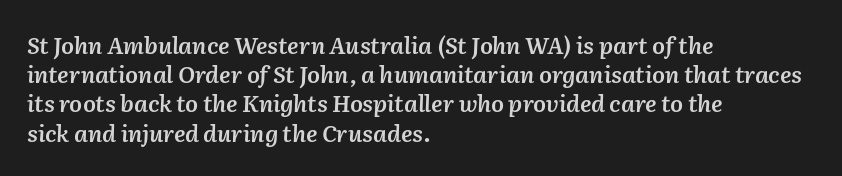
Q: Is the text bold? A: Semi-bold.
Q: Is the text italic (slanted)? A: Yes, it leans right by about 2 degrees.
Q: Is the text underlined? A: No.
Q: How is the paragraph aligned? A: Left-aligned.
Q: Is the spacing between letters normal or unusually wide? A: Normal.
Q: Is the spacing between lines tight, normal or loose? A: Normal.
